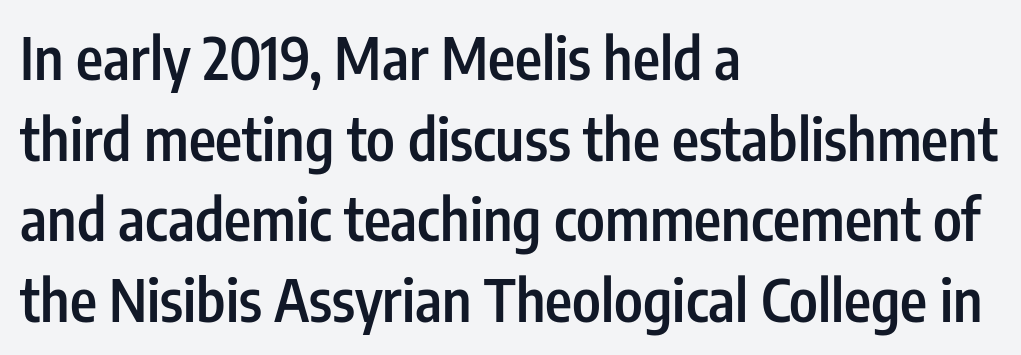
Q: Is the text bold? A: Semi-bold.
Q: Is the text italic (slanted)? A: No, it is upright.
Q: Is the typeface a serif or a sans-serif typeface? A: Sans-serif.
Q: Is the text underlined? A: No.
Q: How is the paragraph aligned? A: Left-aligned.
Q: Is the spacing between letters normal or unusually wide? A: Normal.
Q: Is the spacing between lines tight, normal or loose? A: Normal.
Q: Width (condensed, normal, or wide)? A: Condensed.
Q: Stroke contrast? A: Low.
Q: x-height? A: Medium.
Q: Monospaced? A: No.
